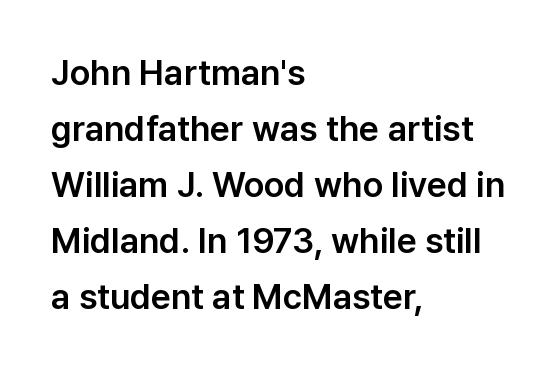
The image shows 35 px sans-serif type, upright; set left-aligned, normal line spacing (1.6x), normal letter spacing, not underlined; low stroke contrast and a medium x-height.
